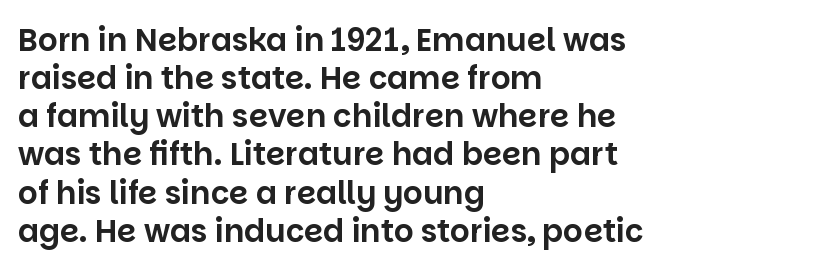
{"serif": "no", "italic": "no", "width": "normal", "stroke_contrast": "low", "x_height": "large", "monospaced": "no", "underline": "no", "align": "left", "line_spacing_ratio": 1.23, "letter_spacing": "normal", "letter_spacing_em": 0.0, "glyph_px": 31}
